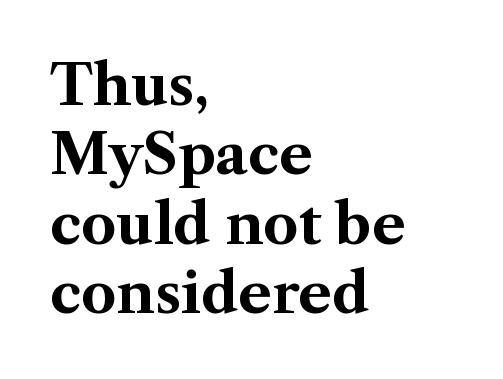
{"serif": "yes", "italic": "no", "bold": "yes", "weight": "bold", "width": "normal", "stroke_contrast": "medium", "x_height": "medium", "monospaced": "no", "underline": "no", "align": "left", "line_spacing_ratio": 1.24, "letter_spacing": "normal", "letter_spacing_em": 0.0, "glyph_px": 56}
